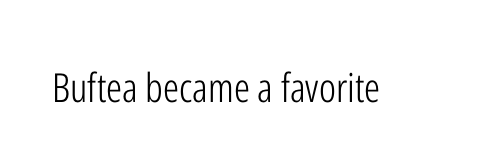
The image shows 40 px light, condensed sans-serif type, upright; set normal letter spacing, not underlined; low stroke contrast and a medium x-height.
